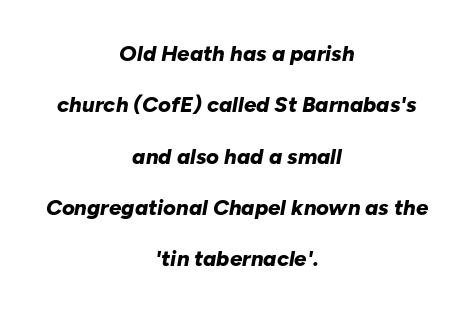
{"italic": "yes", "lean": "right", "slant_degrees": 10, "bold": "yes", "underline": "no", "align": "center", "line_spacing": "loose", "line_spacing_ratio": 2.33, "letter_spacing": "normal", "letter_spacing_em": 0.0, "glyph_px": 22}
